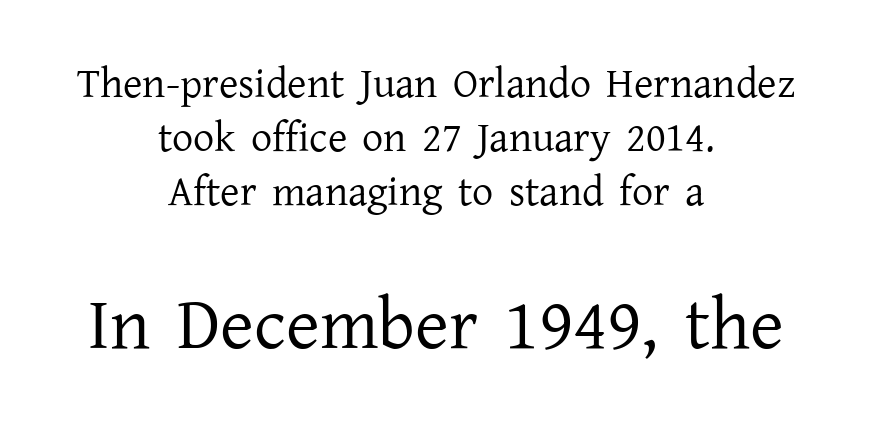
Q: Is the text bold? A: No.
Q: Is the text italic (slanted)? A: No, it is upright.
Q: Is the typeface a serif or a sans-serif typeface? A: Serif.
Q: Is the text underlined? A: No.
Q: How is the paragraph aligned? A: Centered.
Q: Is the spacing between letters normal or unusually wide? A: Normal.
Q: Is the spacing between lines tight, normal or loose? A: Normal.
Q: Which block of text is set in a larger size, the first (top) or the second (bottom)? A: The second (bottom) one.
Q: Width (condensed, normal, or wide)? A: Normal.
Q: Stroke contrast? A: Low.
Q: x-height? A: Medium.
Q: Monospaced? A: No.
